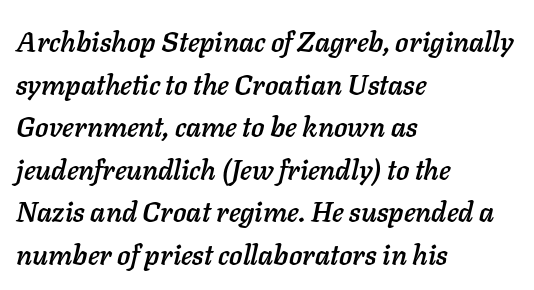
The image shows 28 px text type, italic (leaning right); set left-aligned, normal line spacing (1.52x), normal letter spacing, not underlined; low stroke contrast and a medium x-height.
